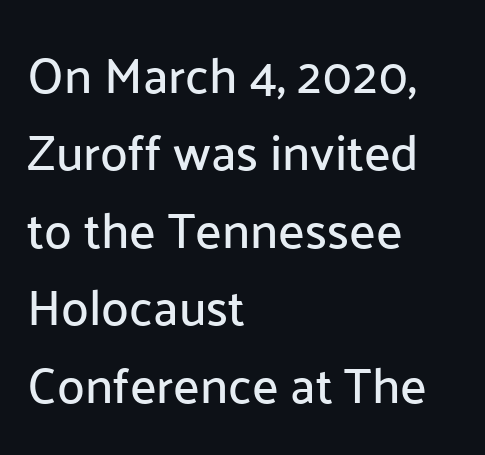
Do the characters align in a grid? No, the font is proportional. Is there any slant? The stems are plumb. No extra tracking has been applied to these lines. The rendering anchors every line to the left-hand side. The designer went with a sans here, leaving each stem footless. The rendering uses a moderate line-height, typical for paragraphs.
